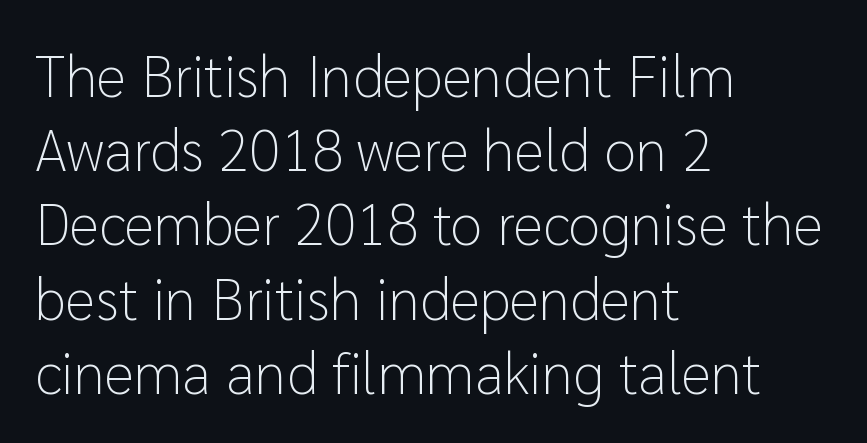
Q: Is the text bold? A: No.
Q: Is the text italic (slanted)? A: No, it is upright.
Q: Is the typeface a serif or a sans-serif typeface? A: Sans-serif.
Q: Is the text underlined? A: No.
Q: How is the paragraph aligned? A: Left-aligned.
Q: Is the spacing between letters normal or unusually wide? A: Normal.
Q: Is the spacing between lines tight, normal or loose? A: Normal.
Q: Width (condensed, normal, or wide)? A: Normal.
Q: Stroke contrast? A: Low.
Q: x-height? A: Medium.
Q: Monospaced? A: No.
